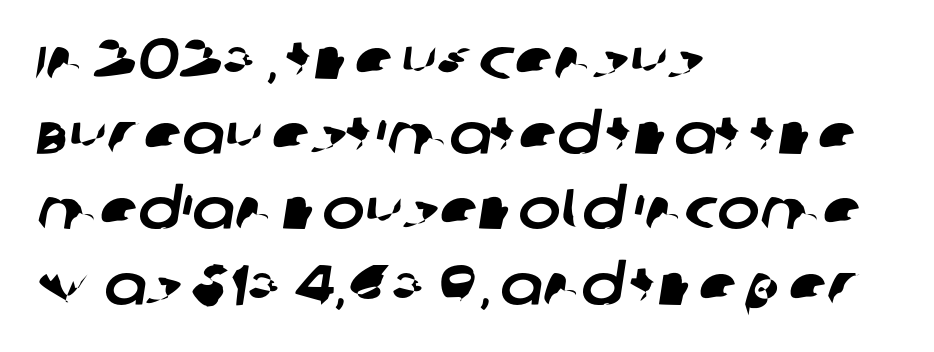
Q: Is the typeface a serif or a sans-serif typeface? A: Sans-serif.
Q: Is the text underlined? A: No.
Q: How is the paragraph aligned? A: Left-aligned.
Q: Is the spacing between letters normal or unusually wide? A: Normal.
Q: Is the spacing between lines tight, normal or loose? A: Normal.
Q: Width (condensed, normal, or wide)? A: Normal.
Q: Stroke contrast? A: Low.
Q: x-height? A: Large.
Q: Monospaced? A: No.
